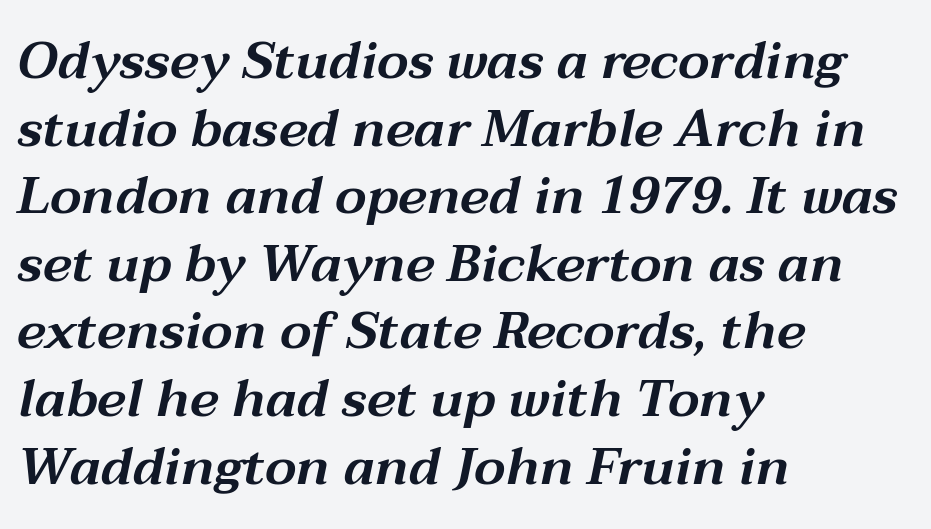
The setting favours the left margin, as ordinary paragraphs usually do. Quick note: interline space is typical. Note the varied advance widths — an 'i' is clearly narrower than an 'm'. Looking at the ascenders, they clearly lean. Descenders are the only things crossing below the line.
